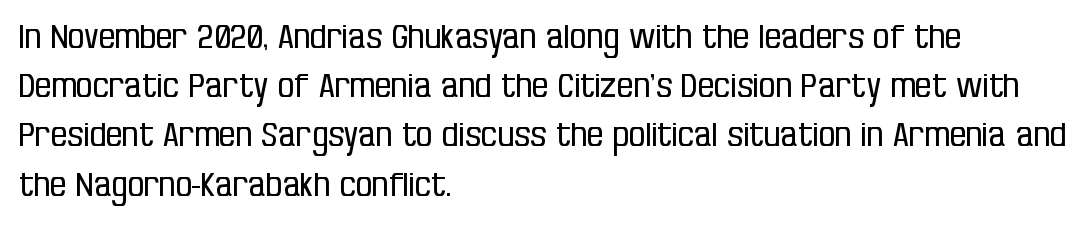
{"serif": "no", "italic": "no", "bold": "no", "weight": "regular", "width": "condensed", "stroke_contrast": "low", "x_height": "large", "monospaced": "no", "underline": "no", "align": "left", "line_spacing": "normal", "line_spacing_ratio": 1.49, "letter_spacing": "normal", "letter_spacing_em": 0.0, "glyph_px": 33}
